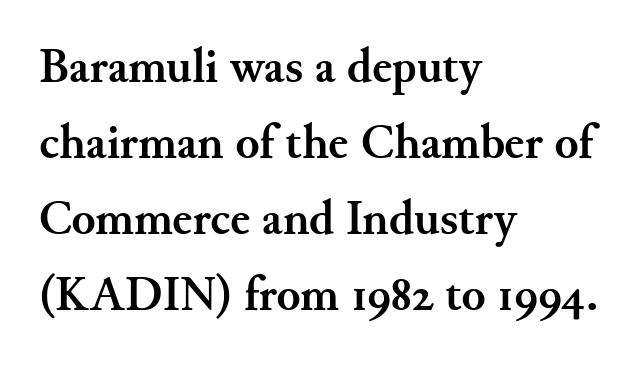
Q: Is the text bold? A: Yes.
Q: Is the text italic (slanted)? A: No, it is upright.
Q: Is the typeface a serif or a sans-serif typeface? A: Serif.
Q: Is the text underlined? A: No.
Q: How is the paragraph aligned? A: Left-aligned.
Q: Is the spacing between letters normal or unusually wide? A: Normal.
Q: Is the spacing between lines tight, normal or loose? A: Normal.
Q: Width (condensed, normal, or wide)? A: Normal.
Q: Stroke contrast? A: Medium.
Q: x-height? A: Small.
Q: Monospaced? A: No.
